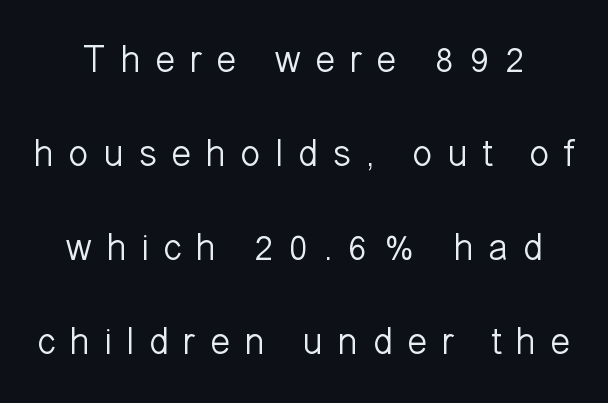
This sample trades compactness for vertical openness between lines. Just letters on the line, the space beneath them empty. The passage shown has open, widely tracked lettering throughout. The glyphs in this specimen are sans serif. Each letter keeps its own natural width here, so spacing adapts to shape. Italic? Not at all — the glyphs are vertical.
